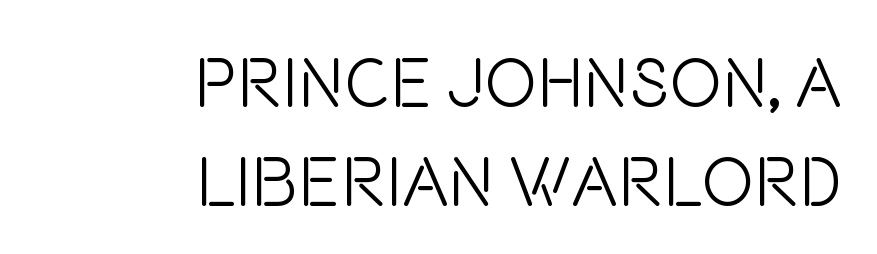
The image shows 70 px light, condensed sans-serif type, upright; set right-aligned, normal line spacing (1.41x), normal letter spacing, not underlined; low stroke contrast and a large x-height.
